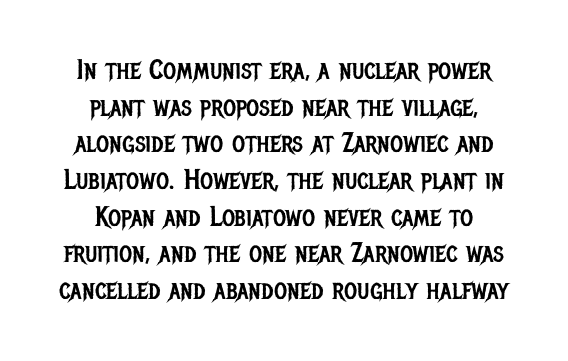
Q: Is the text bold? A: No.
Q: Is the text italic (slanted)? A: No, it is upright.
Q: Is the typeface a serif or a sans-serif typeface? A: Sans-serif.
Q: Is the text underlined? A: No.
Q: How is the paragraph aligned? A: Centered.
Q: Is the spacing between letters normal or unusually wide? A: Normal.
Q: Is the spacing between lines tight, normal or loose? A: Normal.
Q: Width (condensed, normal, or wide)? A: Condensed.
Q: Stroke contrast? A: Low.
Q: x-height? A: Large.
Q: Monospaced? A: No.
